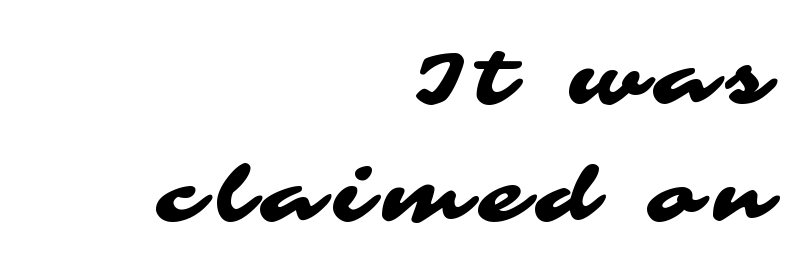
Regarding leading, the lines here are spaced in the standard way. Note the varied advance widths — an 'i' is clearly narrower than an 'm'. Nope, no serifs anywhere on these letters. Plain, unruled lines of type.
